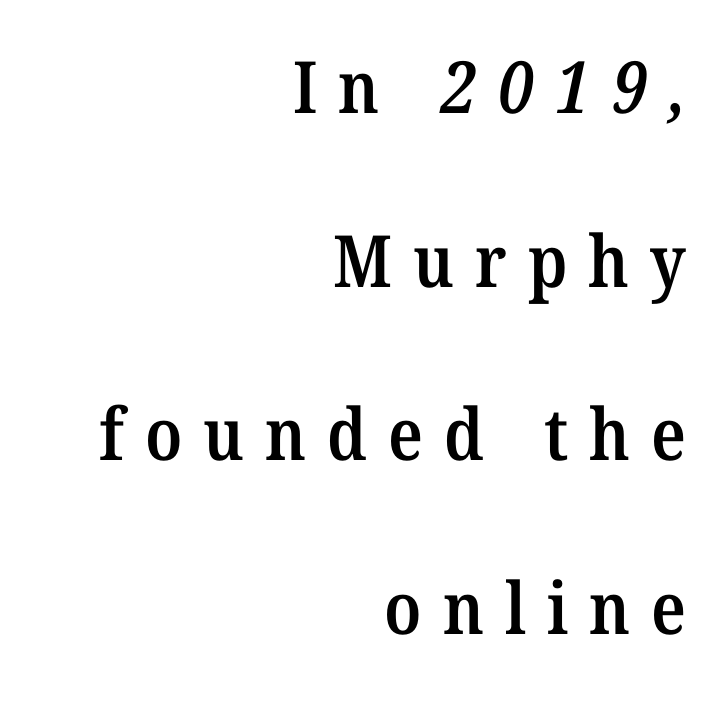
{"serif": "yes", "bold": "semi", "weight": "semibold", "width": "normal", "stroke_contrast": "medium", "x_height": "medium", "monospaced": "no", "underline": "no", "align": "right", "line_spacing": "loose", "line_spacing_ratio": 2.41, "letter_spacing": "wide", "letter_spacing_em": 0.29, "glyph_px": 72}
